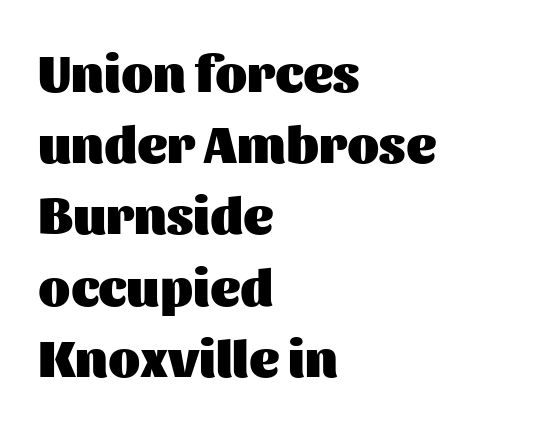
Q: Is the text bold? A: Yes.
Q: Is the text italic (slanted)? A: No, it is upright.
Q: Is the typeface a serif or a sans-serif typeface? A: Sans-serif.
Q: Is the text underlined? A: No.
Q: How is the paragraph aligned? A: Left-aligned.
Q: Is the spacing between letters normal or unusually wide? A: Normal.
Q: Is the spacing between lines tight, normal or loose? A: Normal.
Q: Width (condensed, normal, or wide)? A: Normal.
Q: Stroke contrast? A: Medium.
Q: x-height? A: Medium.
Q: Monospaced? A: No.
